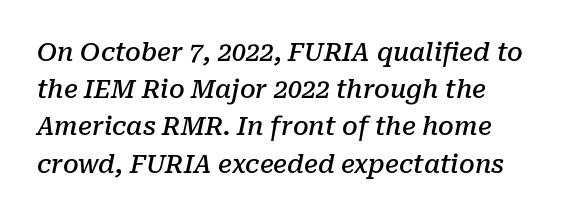
The image shows 25 px text type, italic (leaning right); set left-aligned, normal line spacing (1.49x), normal letter spacing, not underlined.
